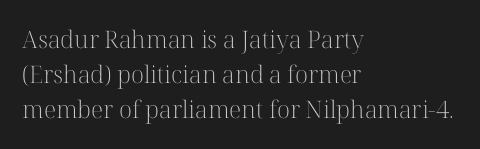
No word sits above an underline. This is the regular roman posture of the typeface. The lines in this sample share a left origin and differ only in where they stop. Successive baselines arrive at the customary interval.
